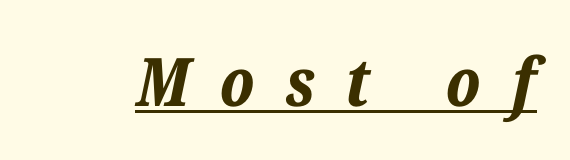
Q: Is the text bold? A: Yes.
Q: Is the text italic (slanted)? A: Yes, it leans right by about 12 degrees.
Q: Is the text underlined? A: Yes.
Q: Is the spacing between letters normal or unusually wide? A: Unusually wide.
Q: Width (condensed, normal, or wide)? A: Normal.
Q: Stroke contrast? A: Low.
Q: x-height? A: Medium.
Q: Monospaced? A: No.
